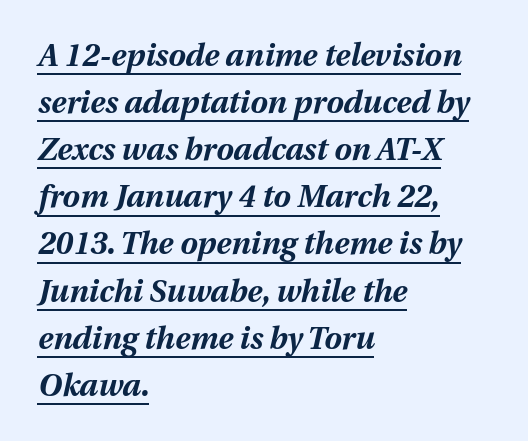
{"italic": "yes", "lean": "right", "slant_degrees": 12, "bold": "yes", "weight": "bold", "width": "normal", "stroke_contrast": "medium", "x_height": "medium", "monospaced": "no", "underline": "yes", "align": "left", "line_spacing": "normal", "line_spacing_ratio": 1.52, "letter_spacing": "normal", "letter_spacing_em": 0.0, "glyph_px": 31}
